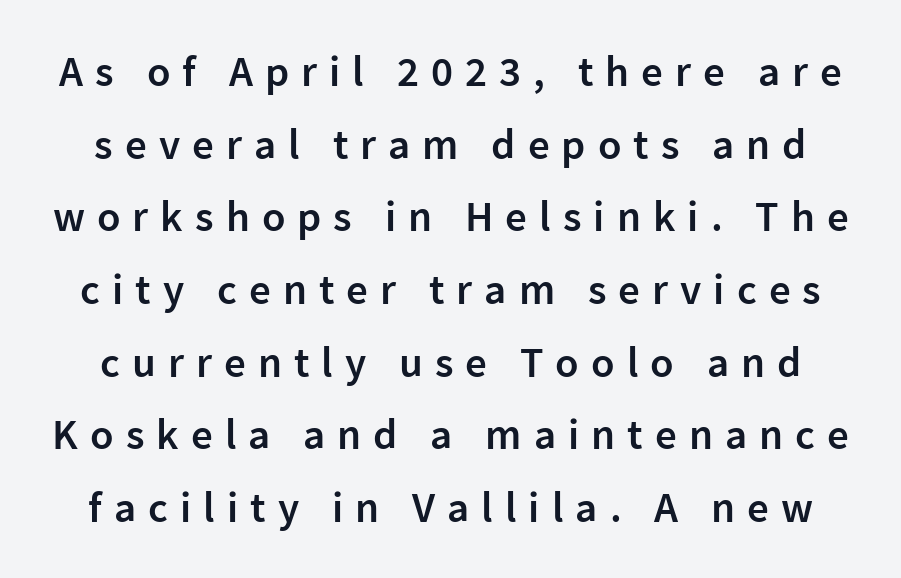
Q: Is the text bold? A: Semi-bold.
Q: Is the text italic (slanted)? A: No, it is upright.
Q: Is the typeface a serif or a sans-serif typeface? A: Sans-serif.
Q: Is the text underlined? A: No.
Q: Is the spacing between letters normal or unusually wide? A: Unusually wide.
Q: Is the spacing between lines tight, normal or loose? A: Normal.
Q: Width (condensed, normal, or wide)? A: Normal.
Q: Stroke contrast? A: Low.
Q: x-height? A: Medium.
Q: Monospaced? A: No.
